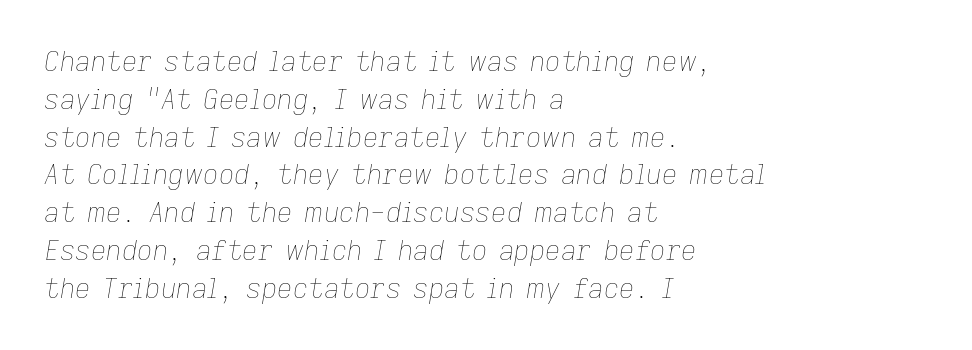
{"italic": "yes", "lean": "right", "slant_degrees": 9, "bold": "no", "underline": "no", "align": "left", "line_spacing": "normal", "line_spacing_ratio": 1.4, "letter_spacing": "normal", "letter_spacing_em": 0.0, "glyph_px": 27}
